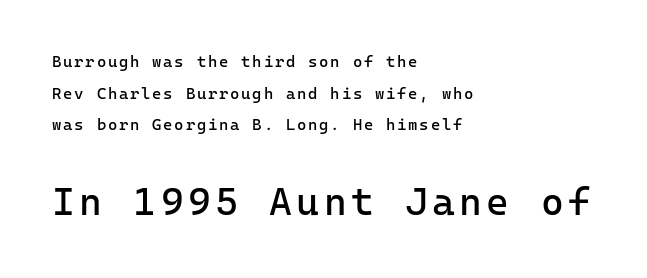
The image shows 39 px regular-weight sans-serif type, upright, monospaced; set left-aligned, loose line spacing (1.98x), not underlined; the second (bottom) block is 2.44x larger; low stroke contrast and a medium x-height.
